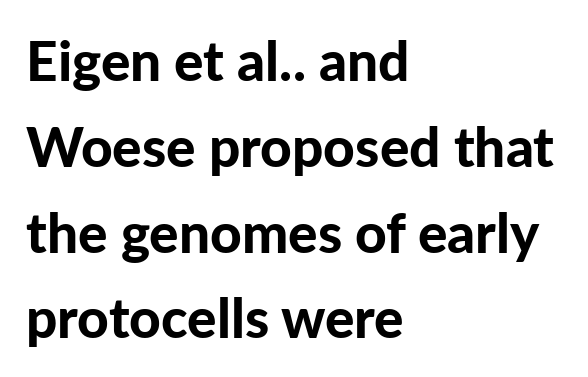
No extra tracking has been applied to these lines. The glyphs in this specimen are sans serif. All the whitespace from short lines collects on the right. Glance below the letters and you will spot only blank space. Chunky letters — that's bold for sure.
